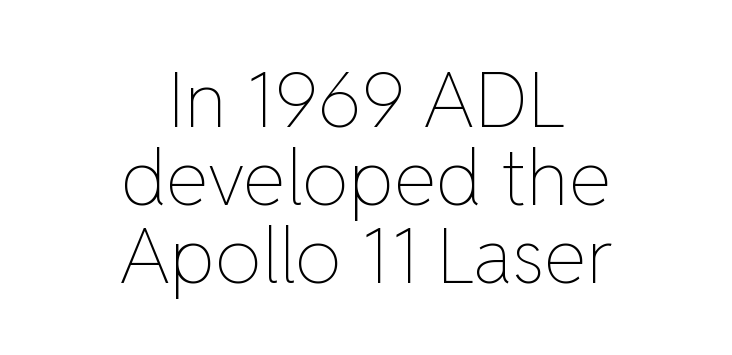
The image shows 77 px thin type, upright; set centered, tight line spacing (1.01x), normal letter spacing, not underlined; low stroke contrast and a medium x-height.
